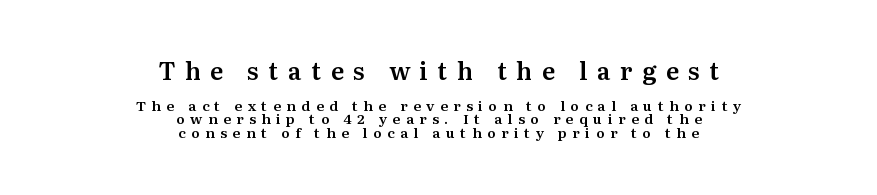
{"italic": "no", "underline": "no", "align": "center", "line_spacing": "tight", "line_spacing_ratio": 0.98, "letter_spacing": "wide", "letter_spacing_em": 0.4, "larger_block": "first", "size_ratio": 1.71, "glyph_px": 24}
